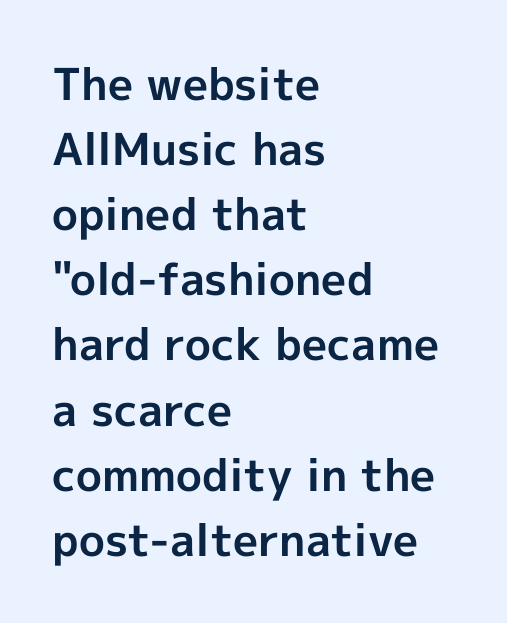
Look at the bottom of the vertical strokes: they stop flat, with no serifs. Ordinary non-slanted type is in use. Does the copy run flush right? No — it runs flush left. Proportional: the letters do not fall into vertical columns. The font is running at its bold setting.
